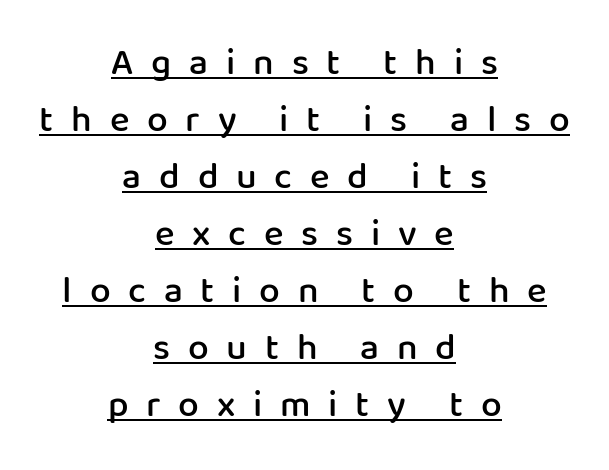
The image shows 37 px semibold sans-serif type, upright; set centered, normal line spacing (1.54x), unusually wide letter spacing (+0.48 em), underlined; low stroke contrast and a medium x-height.
